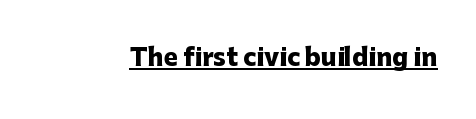
Students, observe the line beneath the letters — that is underlining. Upright lettering throughout. Summary of weight: heavy, a full bold. Here the glyphs are tracked normally, forming tight word shapes.
